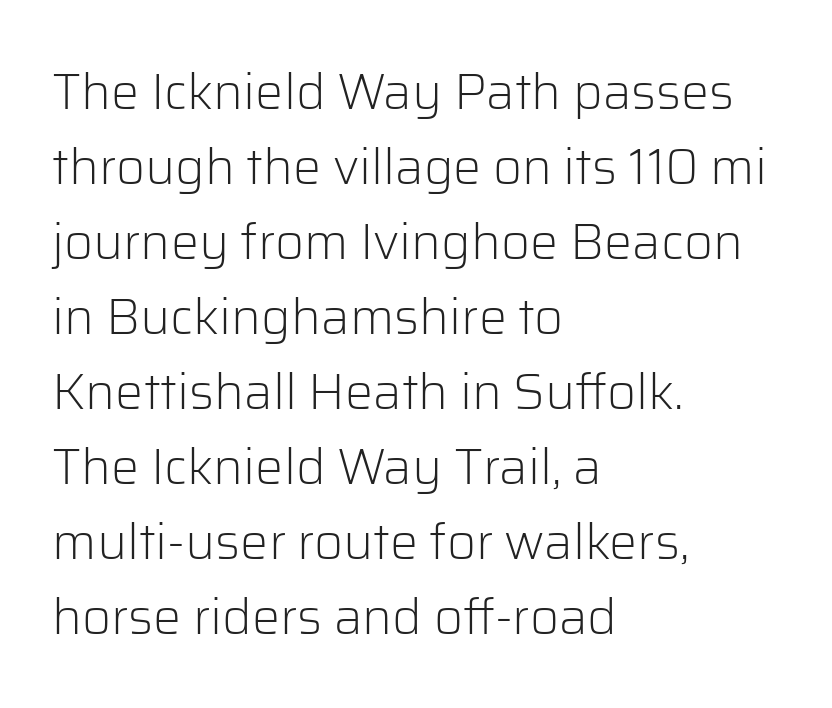
The image shows 50 px light sans-serif type, upright; set left-aligned, normal line spacing (1.5x), normal letter spacing, not underlined; low stroke contrast and a medium x-height.
